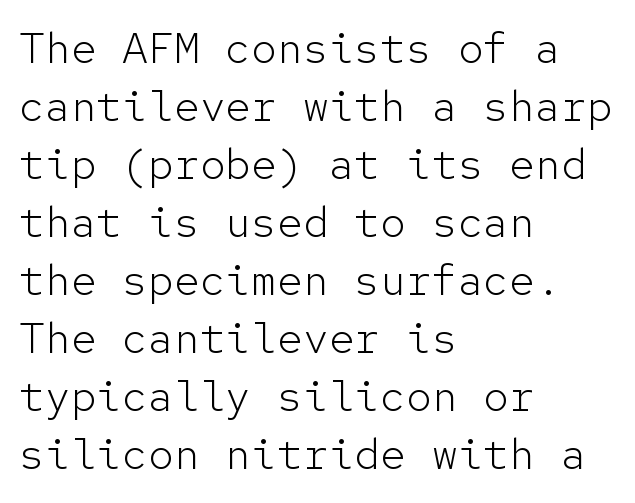
Q: Is the text bold? A: No.
Q: Is the text italic (slanted)? A: No, it is upright.
Q: Is the typeface a serif or a sans-serif typeface? A: Sans-serif.
Q: Is the text underlined? A: No.
Q: How is the paragraph aligned? A: Left-aligned.
Q: Is the spacing between letters normal or unusually wide? A: Normal.
Q: Is the spacing between lines tight, normal or loose? A: Normal.
Q: Width (condensed, normal, or wide)? A: Normal.
Q: Stroke contrast? A: Low.
Q: x-height? A: Medium.
Q: Monospaced? A: Yes.
